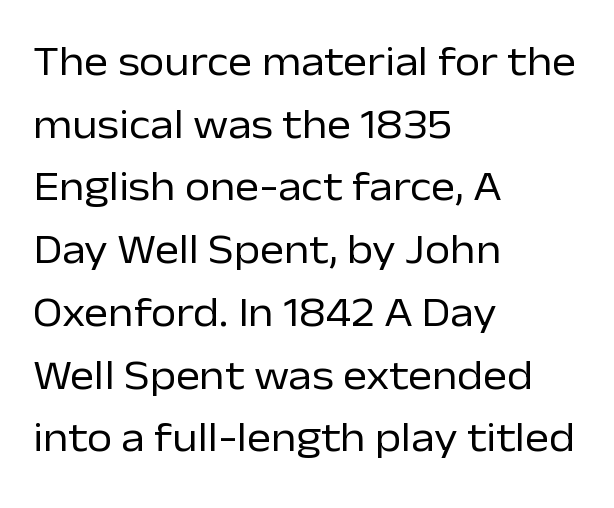
Q: Is the text bold? A: No.
Q: Is the text italic (slanted)? A: No, it is upright.
Q: Is the typeface a serif or a sans-serif typeface? A: Sans-serif.
Q: Is the text underlined? A: No.
Q: How is the paragraph aligned? A: Left-aligned.
Q: Is the spacing between letters normal or unusually wide? A: Normal.
Q: Is the spacing between lines tight, normal or loose? A: Normal.
Q: Width (condensed, normal, or wide)? A: Normal.
Q: Stroke contrast? A: Low.
Q: x-height? A: Medium.
Q: Monospaced? A: No.
